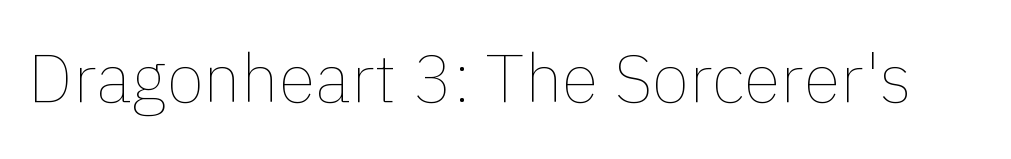
Each letter keeps its own natural width here, so spacing adapts to shape. The glyphs are unaccompanied by any horizontal stroke below them. Inter-character spacing is left at the font's built-in metrics. Every stem runs plumb, perpendicular to the baseline. Bold? No — there's no thickening of the strokes.
